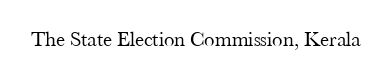
The passage shown is not underscored anywhere. The font's upright variant was chosen for this text. Stems here are at most as thick as an everyday book face. Observe the ordinary spacing: letters are neighbours, not strangers.
